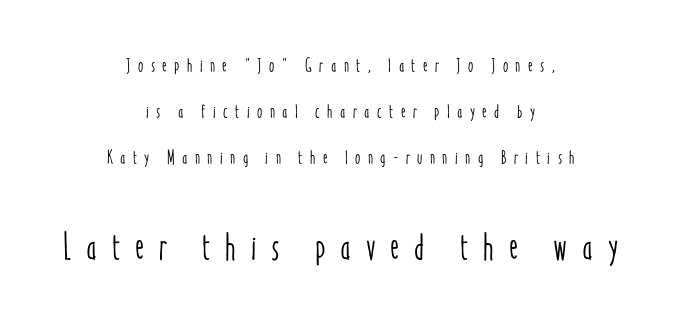
Q: Is the text italic (slanted)? A: No, it is upright.
Q: Is the text underlined? A: No.
Q: How is the paragraph aligned? A: Centered.
Q: Is the spacing between letters normal or unusually wide? A: Unusually wide.
Q: Is the spacing between lines tight, normal or loose? A: Loose.
Q: Which block of text is set in a larger size, the first (top) or the second (bottom)? A: The second (bottom) one.
Q: Width (condensed, normal, or wide)? A: Condensed.
Q: Stroke contrast? A: Low.
Q: x-height? A: Medium.
Q: Monospaced? A: No.
